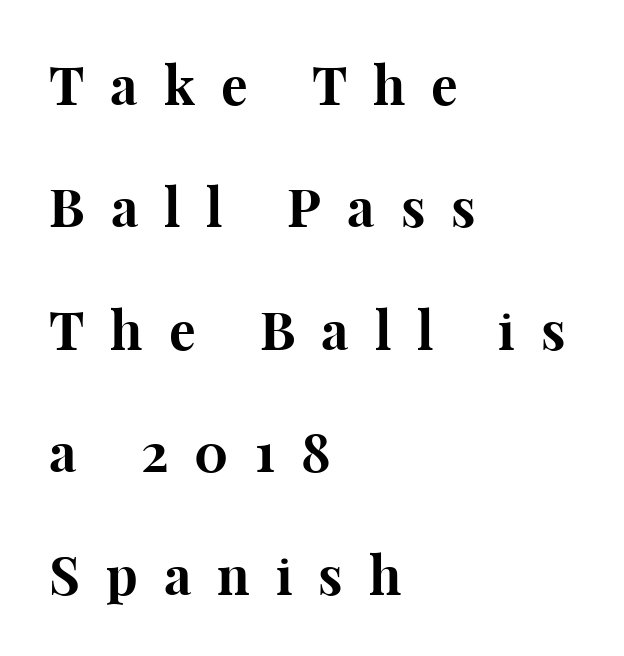
{"serif": "yes", "italic": "no", "bold": "yes", "weight": "bold", "width": "normal", "stroke_contrast": "high", "x_height": "medium", "monospaced": "no", "underline": "no", "align": "left", "line_spacing": "loose", "line_spacing_ratio": 2.31, "letter_spacing": "wide", "letter_spacing_em": 0.49, "glyph_px": 53}
